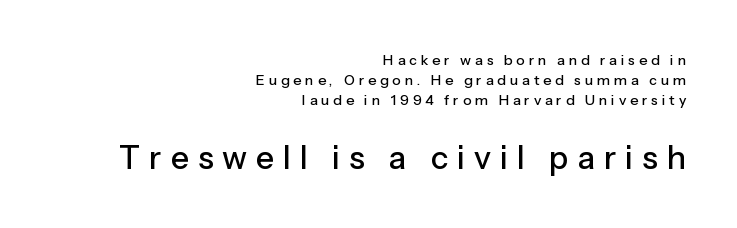
Q: Is the text italic (slanted)? A: No, it is upright.
Q: Is the typeface a serif or a sans-serif typeface? A: Sans-serif.
Q: Is the text underlined? A: No.
Q: How is the paragraph aligned? A: Right-aligned.
Q: Is the spacing between letters normal or unusually wide? A: Unusually wide.
Q: Is the spacing between lines tight, normal or loose? A: Normal.
Q: Which block of text is set in a larger size, the first (top) or the second (bottom)? A: The second (bottom) one.
Q: Width (condensed, normal, or wide)? A: Normal.
Q: Stroke contrast? A: Low.
Q: x-height? A: Medium.
Q: Monospaced? A: No.
